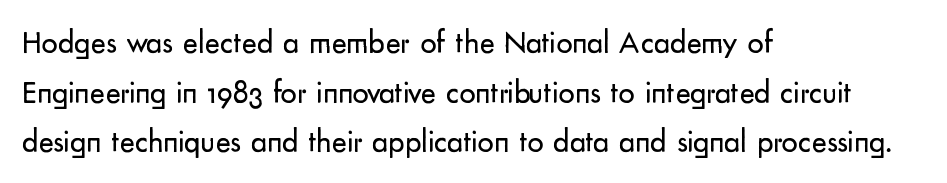
Words appear dense and cohesive because spacing is normal. Horizontal bands of white between lines are of average thickness. Does the type have serifs? No, each stem ends abruptly. The face used here is proportionally spaced, like ordinary book or web type. No chunkiness to these letters — they're not bold.
